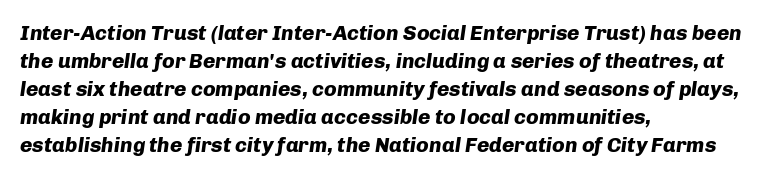
The image shows 21 px bold type, italic (leaning right); set left-aligned, normal line spacing (1.33x), normal letter spacing, not underlined.
